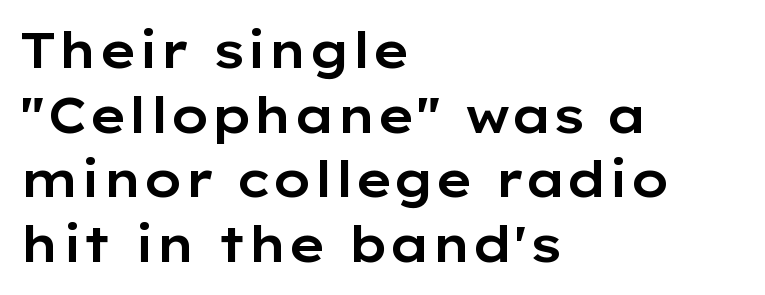
Designer's note — italics off, roman on. Grotesque or geometric, the face here clearly has no serifs. This sample uses plain, unmodified letter spacing. The specimen omits any rule beneath the text block's lines. Regarding leading, the lines here are spaced in the standard way. The letters advance in unequal steps, a hallmark of proportional type.
